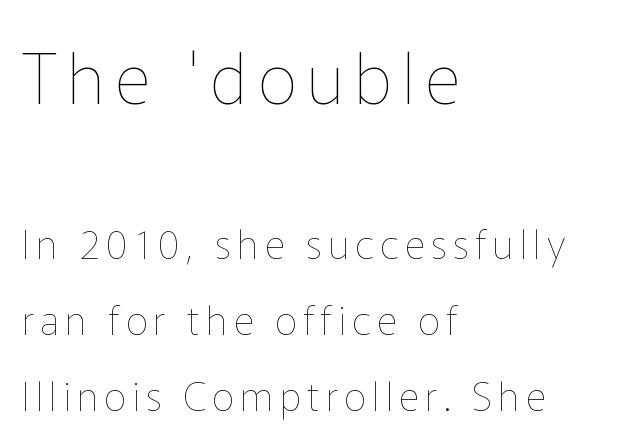
Q: Is the text bold? A: No.
Q: Is the text italic (slanted)? A: No, it is upright.
Q: Is the text underlined? A: No.
Q: How is the paragraph aligned? A: Left-aligned.
Q: Is the spacing between lines tight, normal or loose? A: Loose.
Q: Which block of text is set in a larger size, the first (top) or the second (bottom)? A: The first (top) one.
Q: Width (condensed, normal, or wide)? A: Normal.
Q: Stroke contrast? A: Low.
Q: x-height? A: Medium.
Q: Monospaced? A: No.
